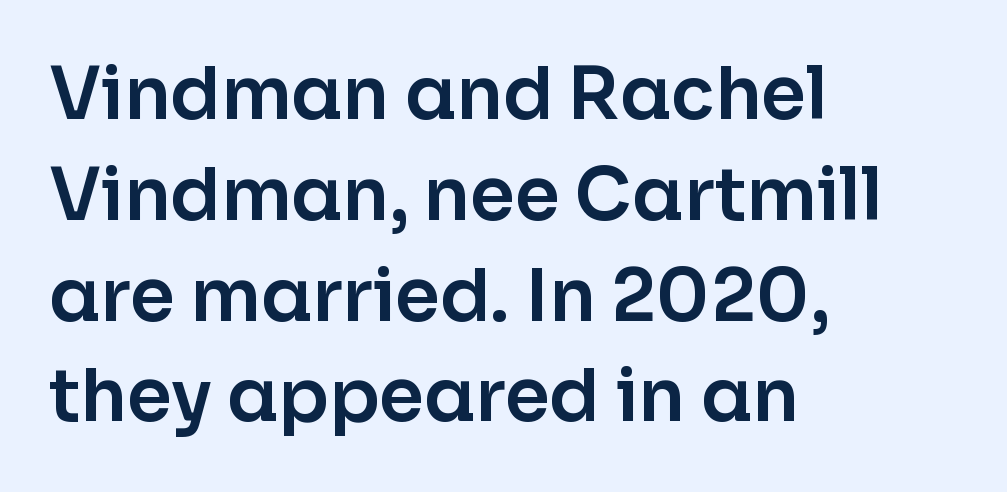
Q: Is the text italic (slanted)? A: No, it is upright.
Q: Is the typeface a serif or a sans-serif typeface? A: Sans-serif.
Q: Is the text underlined? A: No.
Q: How is the paragraph aligned? A: Left-aligned.
Q: Is the spacing between letters normal or unusually wide? A: Normal.
Q: Is the spacing between lines tight, normal or loose? A: Normal.
Q: Width (condensed, normal, or wide)? A: Normal.
Q: Stroke contrast? A: Low.
Q: x-height? A: Medium.
Q: Monospaced? A: No.
